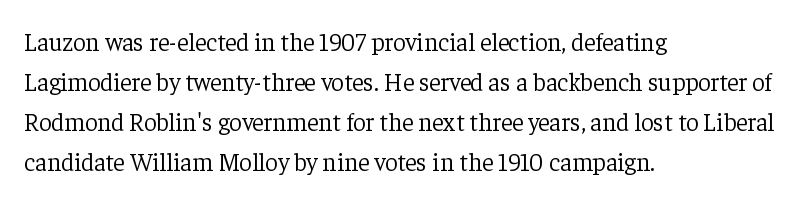
The image shows 25 px text type, upright; set left-aligned, normal line spacing (1.6x), normal letter spacing, not underlined.
